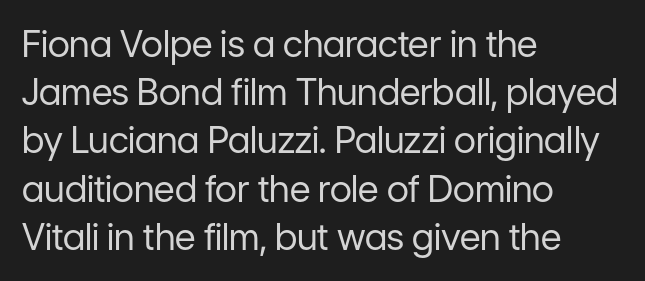
{"serif": "no", "italic": "no", "bold": "no", "weight": "regular", "width": "normal", "stroke_contrast": "low", "x_height": "medium", "monospaced": "no", "underline": "no", "align": "left", "line_spacing": "normal", "line_spacing_ratio": 1.34, "letter_spacing": "normal", "letter_spacing_em": 0.0, "glyph_px": 36}
